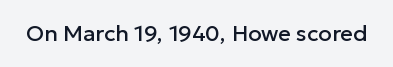
Q: Is the text italic (slanted)? A: No, it is upright.
Q: Is the text underlined? A: No.
Q: Is the spacing between letters normal or unusually wide? A: Normal.
